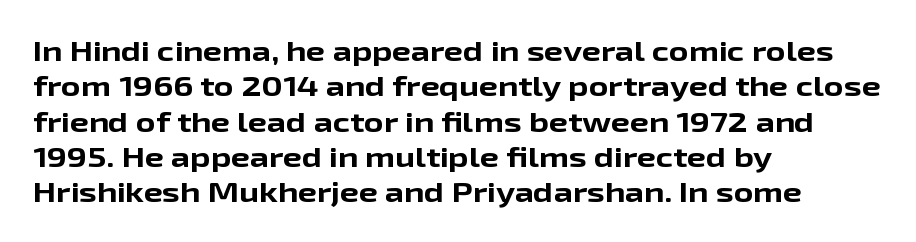
{"italic": "no", "bold": "yes", "underline": "no", "align": "left", "line_spacing": "normal", "line_spacing_ratio": 1.31, "letter_spacing": "normal", "letter_spacing_em": 0.0, "glyph_px": 27}
